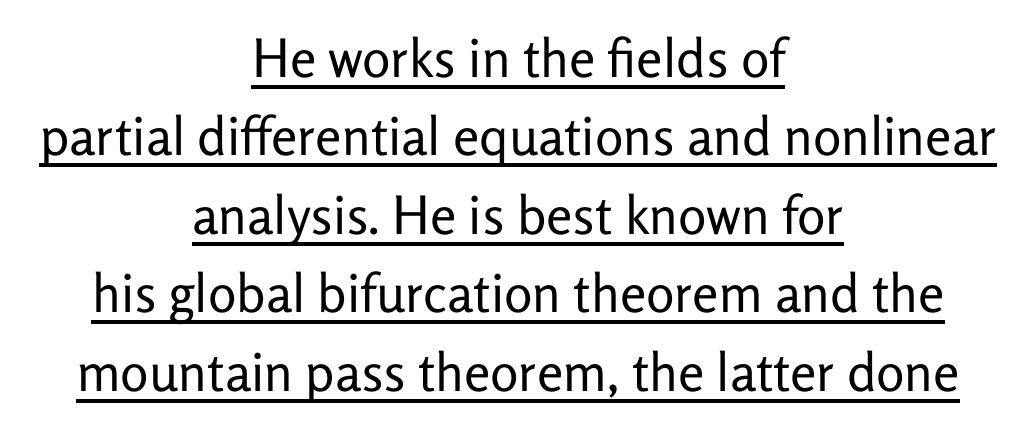
This rendering employs a face without finishing strokes, i.e., a sans-serif. Is the stroke heavy? The answer is a plain regular-or-lighter. In CSS terms this would be text-align: center. The space between consecutive lines is moderate. These characters rest on top of a visible drawn line. A typesetter would call this proportional, since set widths differ per character.
